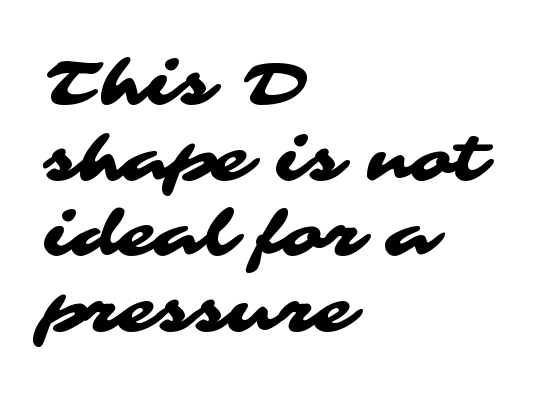
Each letter's strokes conclude bluntly, with no projecting serifs. Underlining? Definitely not there. All the whitespace from short lines collects on the right. The letters sit at their default tracking, neither squeezed nor spread. Here the designer chose a conventional face with non-uniform glyph widths.
